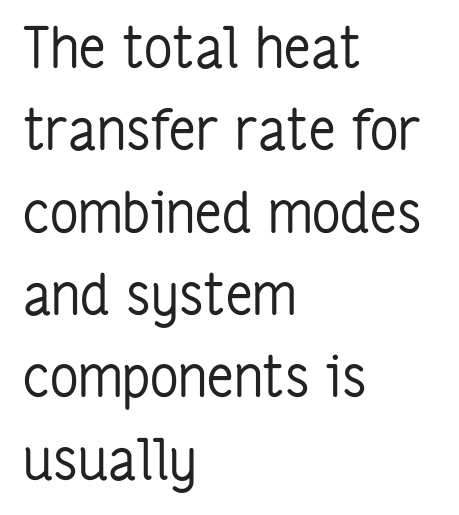
{"serif": "no", "italic": "no", "bold": "no", "weight": "regular", "width": "condensed", "stroke_contrast": "low", "x_height": "medium", "monospaced": "no", "underline": "no", "align": "left", "line_spacing": "normal", "line_spacing_ratio": 1.47, "letter_spacing": "normal", "letter_spacing_em": 0.0, "glyph_px": 56}
